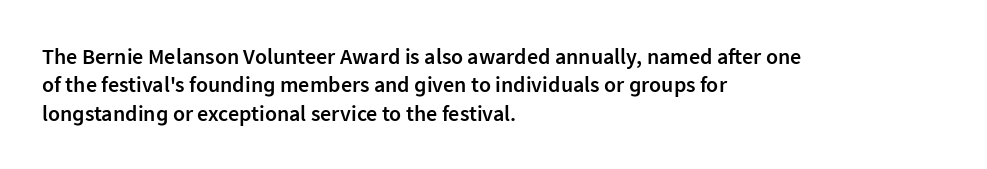
The image shows 22 px text type, upright; set left-aligned, normal line spacing (1.29x), normal letter spacing, not underlined.
